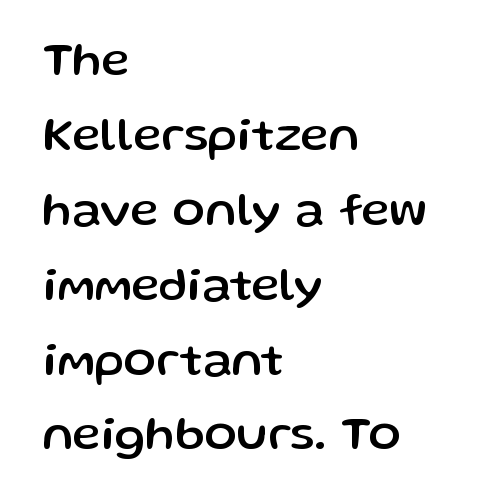
No italicization has been applied; the sample stays upright. This sample is left-justified, so line endings fall wherever the words run out. Leading matches the norm, producing a regular column. Tracking value appears to be zero — textbook default spacing.
